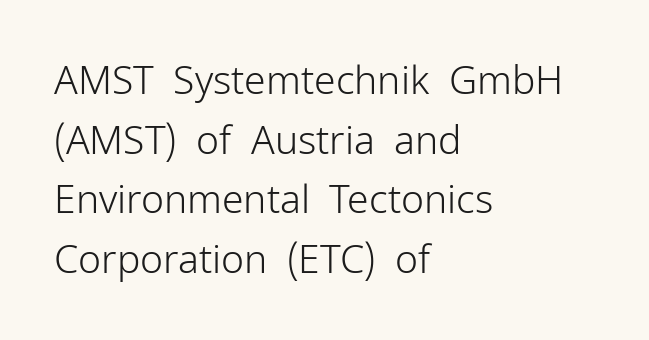
The image shows 39 px light sans-serif type, upright; set left-aligned, normal line spacing (1.53x), normal letter spacing, not underlined; low stroke contrast and a medium x-height.
